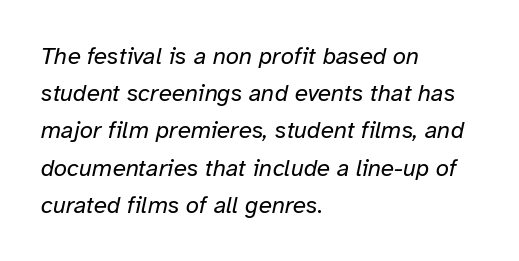
{"italic": "yes", "lean": "right", "slant_degrees": 12, "bold": "no", "underline": "no", "align": "left", "line_spacing": "normal", "line_spacing_ratio": 1.55, "letter_spacing": "normal", "letter_spacing_em": 0.0, "glyph_px": 24}
